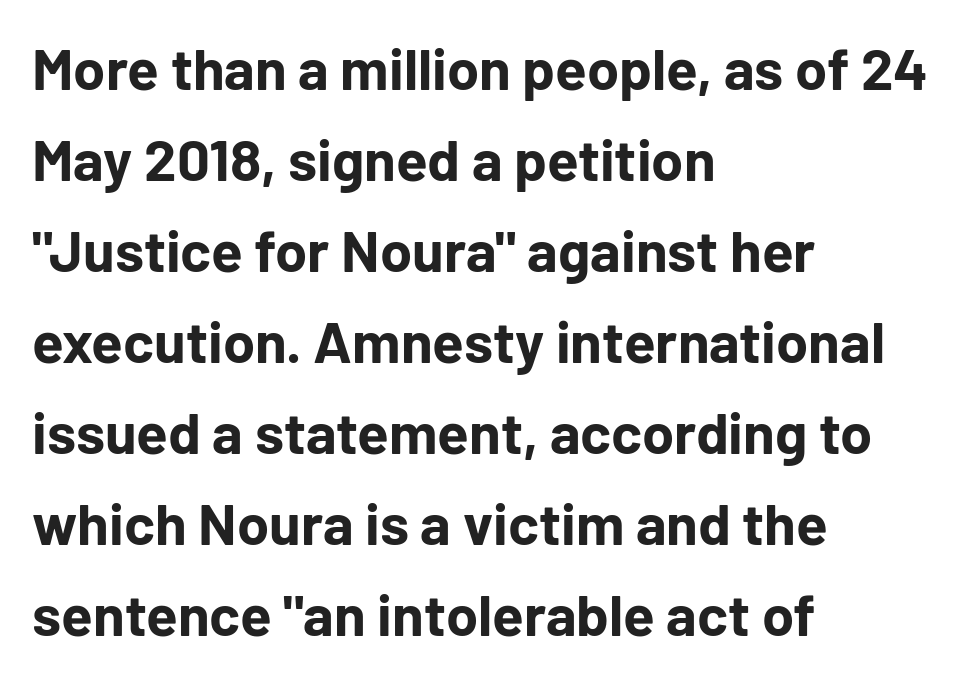
The image shows 58 px bold sans-serif type, upright; set left-aligned, normal line spacing (1.57x), normal letter spacing, not underlined; low stroke contrast and a medium x-height.
